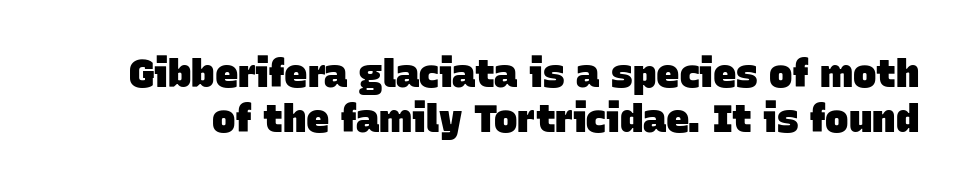
{"serif": "no", "bold": "yes", "weight": "heavy", "width": "normal", "stroke_contrast": "low", "x_height": "large", "monospaced": "no", "underline": "no", "line_spacing": "tight", "line_spacing_ratio": 1.15, "letter_spacing": "normal", "letter_spacing_em": 0.0, "glyph_px": 39}
